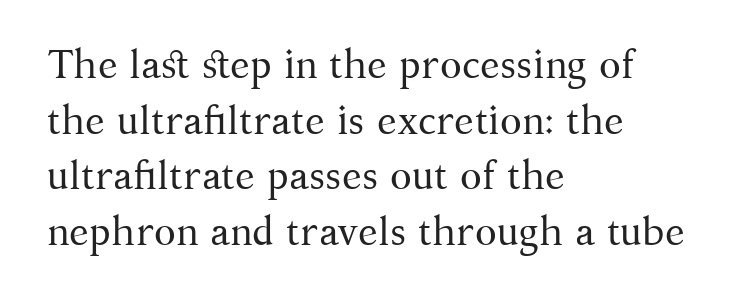
Q: Is the text bold? A: No.
Q: Is the text italic (slanted)? A: No, it is upright.
Q: Is the typeface a serif or a sans-serif typeface? A: Serif.
Q: Is the text underlined? A: No.
Q: How is the paragraph aligned? A: Left-aligned.
Q: Is the spacing between letters normal or unusually wide? A: Normal.
Q: Is the spacing between lines tight, normal or loose? A: Normal.
Q: Width (condensed, normal, or wide)? A: Normal.
Q: Stroke contrast? A: Medium.
Q: x-height? A: Medium.
Q: Monospaced? A: No.
